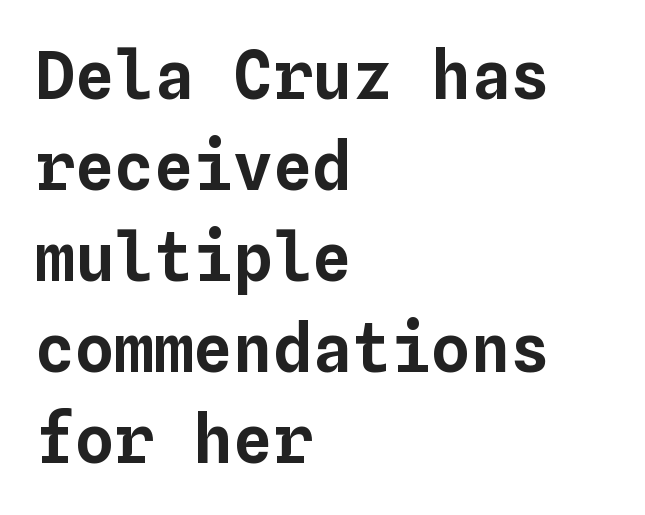
No italicization has been applied; the sample stays upright. Compared with typical body copy, the letter spacing here is the same. Typeset ragged right — the left edge is the straight one. The rendering uses typewriter-style spacing with identical character cells. The baseline area is clear.
